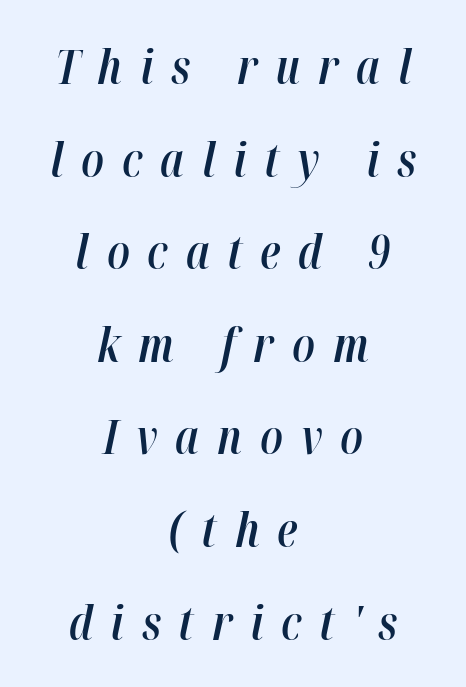
Proportional: the letters do not fall into vertical columns. A bare baseline throughout the passage. Is the type slanted? Yes — the strokes lean at a clear angle. Does the weight exceed regular? Yes, but only to semibold. The passage is arranged like a title page — every line centered. Does extra space separate the letters? Yes, quite a lot of it.
